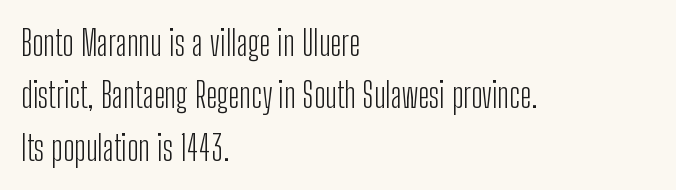
It's the straight-up-and-down kind of type. Line starts are locked; line ends wander. Compared with typical body copy, the letter spacing here is the same. Honestly, there is no underline to notice here at all.
